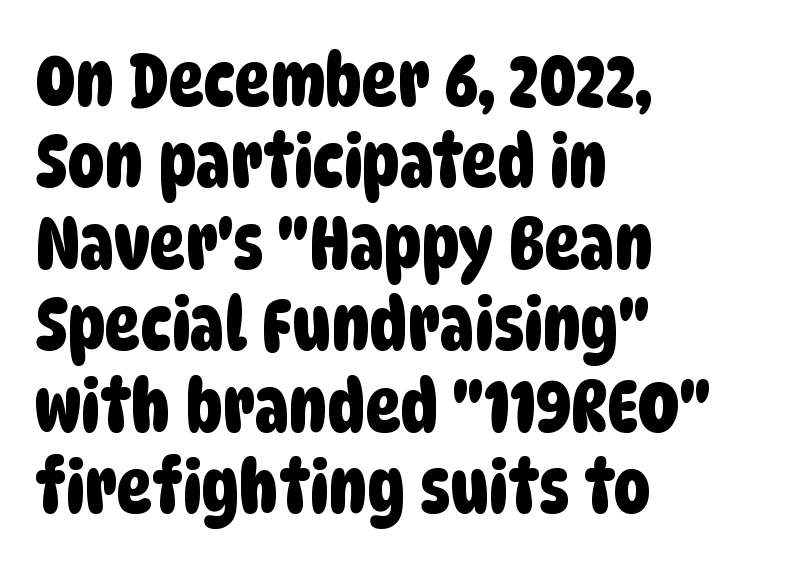
{"serif": "no", "width": "condensed", "stroke_contrast": "low", "x_height": "large", "monospaced": "no", "underline": "no", "align": "left", "line_spacing": "tight", "line_spacing_ratio": 1.1, "letter_spacing": "normal", "letter_spacing_em": 0.0, "glyph_px": 74}
